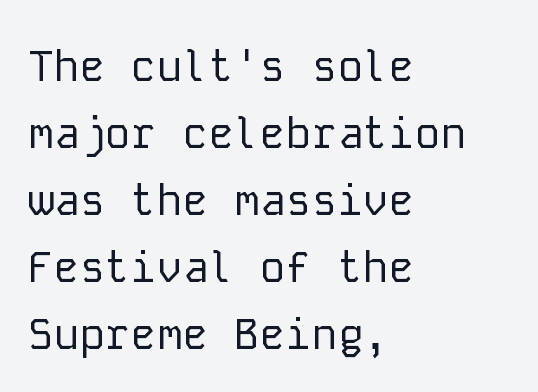
The image shows 43 px regular-weight sans-serif type, upright, monospaced; set left-aligned, normal line spacing (1.56x), normal letter spacing, not underlined; low stroke contrast and a medium x-height.
